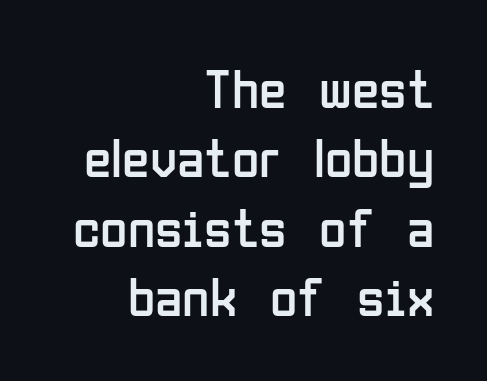
{"serif": "no", "italic": "no", "bold": "no", "weight": "regular", "width": "condensed", "stroke_contrast": "low", "x_height": "medium", "monospaced": "no", "underline": "no", "align": "right", "line_spacing_ratio": 1.24, "letter_spacing": "normal", "letter_spacing_em": 0.0, "glyph_px": 56}
